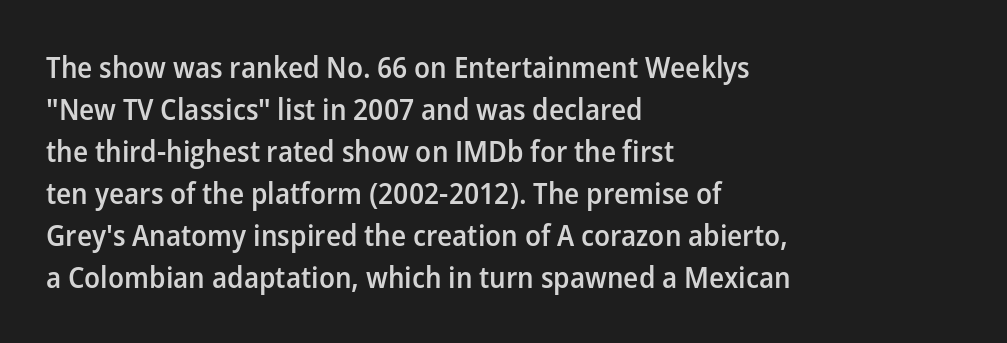
The image shows 30 px semibold sans-serif type, upright; set left-aligned, normal line spacing (1.4x), normal letter spacing, not underlined; low stroke contrast and a medium x-height.
